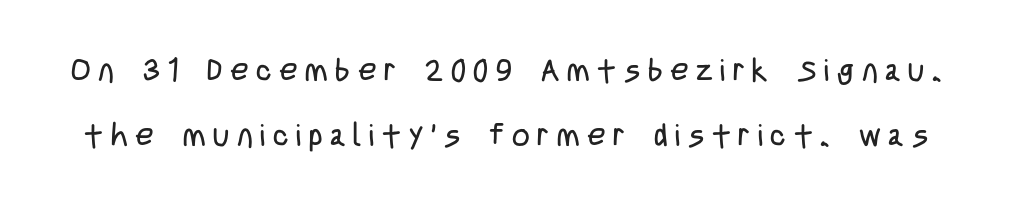
Looks like regular typesetting: each glyph gets only the width it needs. The string is rendered with underlining switched off. Characters remain perfectly vertical along every line. I'd call this a sans setting — the letters go barefoot. Weight: regular or lighter. A typesetter would call this leading open, well beyond the default.
